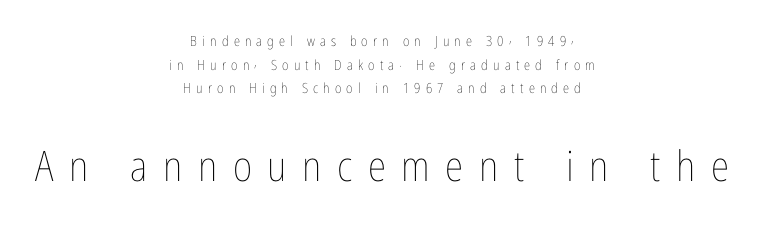
{"italic": "no", "bold": "no", "weight": "thin", "width": "condensed", "stroke_contrast": "low", "x_height": "medium", "monospaced": "no", "underline": "no", "align": "center", "line_spacing": "normal", "line_spacing_ratio": 1.69, "letter_spacing": "wide", "letter_spacing_em": 0.37, "larger_block": "second", "size_ratio": 3.0, "glyph_px": 42}
